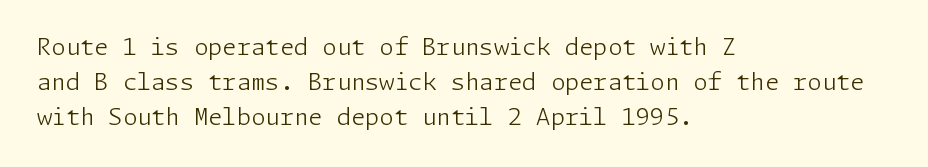
Q: Is the text bold? A: No.
Q: Is the text italic (slanted)? A: No, it is upright.
Q: Is the text underlined? A: No.
Q: How is the paragraph aligned? A: Left-aligned.
Q: Is the spacing between letters normal or unusually wide? A: Normal.
Q: Is the spacing between lines tight, normal or loose? A: Normal.
